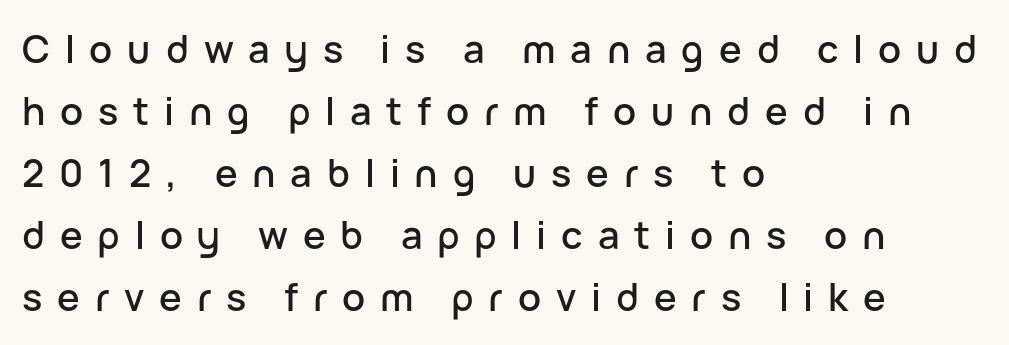
Q: Is the text italic (slanted)? A: No, it is upright.
Q: Is the typeface a serif or a sans-serif typeface? A: Sans-serif.
Q: Is the text underlined? A: No.
Q: How is the paragraph aligned? A: Left-aligned.
Q: Is the spacing between letters normal or unusually wide? A: Unusually wide.
Q: Is the spacing between lines tight, normal or loose? A: Normal.
Q: Width (condensed, normal, or wide)? A: Normal.
Q: Stroke contrast? A: Low.
Q: x-height? A: Medium.
Q: Monospaced? A: No.
